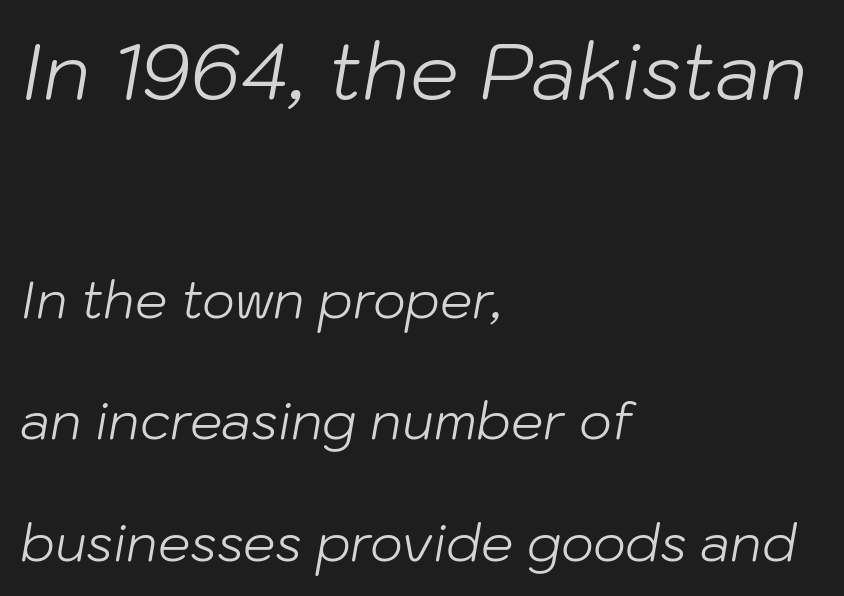
Q: Is the text bold? A: No.
Q: Is the text italic (slanted)? A: Yes, it leans right by about 10 degrees.
Q: Is the text underlined? A: No.
Q: How is the paragraph aligned? A: Left-aligned.
Q: Is the spacing between letters normal or unusually wide? A: Normal.
Q: Is the spacing between lines tight, normal or loose? A: Loose.
Q: Which block of text is set in a larger size, the first (top) or the second (bottom)? A: The first (top) one.
Q: Width (condensed, normal, or wide)? A: Normal.
Q: Stroke contrast? A: Low.
Q: x-height? A: Medium.
Q: Monospaced? A: No.
